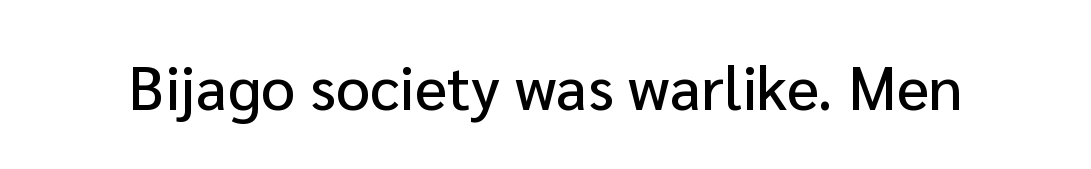
The image shows 61 px sans-serif type, upright; set normal letter spacing, not underlined; low stroke contrast and a medium x-height.
